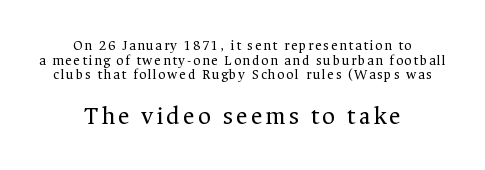
{"italic": "no", "bold": "no", "underline": "no", "align": "center", "line_spacing": "tight", "line_spacing_ratio": 1.05, "larger_block": "second", "size_ratio": 1.79, "glyph_px": 25}
